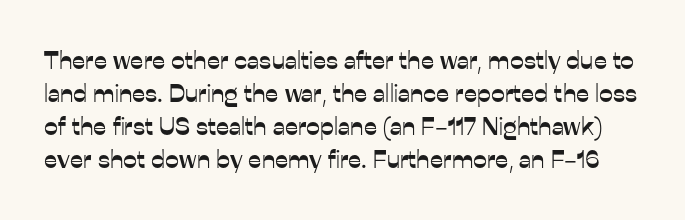
Ordinary non-slanted type is in use. The space directly below the letters is spotless. One glance says typical: line gaps are just what's usual. The letters sit at their default tracking, neither squeezed nor spread.
